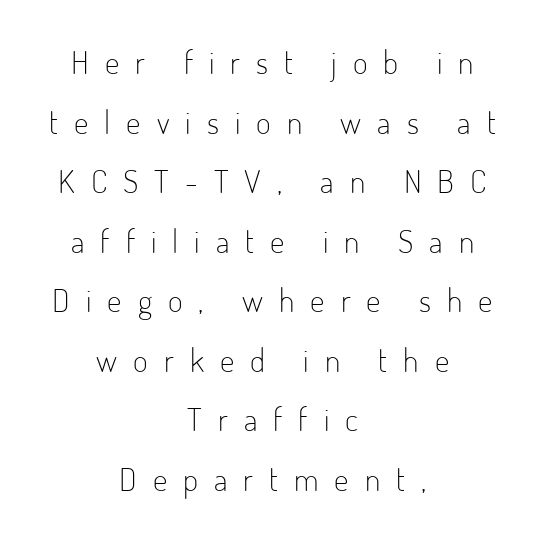
The passage shown is not bold in any degree. A typesetter would mark this as roman, not italic. Lines of text with bare space underneath. The face used here is rendered with a markedly widened letterfit. The whitespace from short lines is split evenly between both sides. Regarding serifs, this sample does without them.
